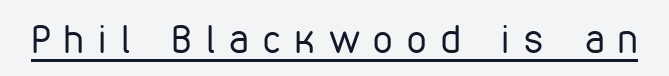
{"serif": "no", "italic": "no", "bold": "no", "weight": "regular", "width": "condensed", "stroke_contrast": "low", "x_height": "medium", "monospaced": "no", "underline": "yes", "letter_spacing": "wide", "letter_spacing_em": 0.37, "glyph_px": 39}
